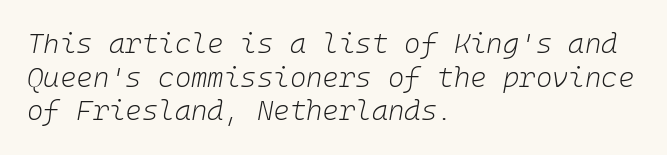
{"italic": "yes", "lean": "right", "slant_degrees": 10, "bold": "no", "weight": "light", "width": "normal", "stroke_contrast": "low", "x_height": "medium", "underline": "no", "align": "left", "line_spacing_ratio": 1.2, "letter_spacing": "normal", "letter_spacing_em": 0.0, "glyph_px": 28}
